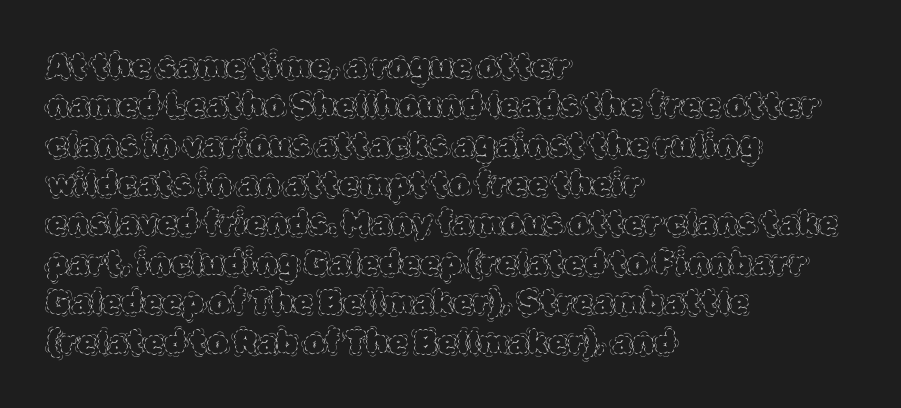
Q: Is the text bold? A: No.
Q: Is the text italic (slanted)? A: No, it is upright.
Q: Is the text underlined? A: No.
Q: How is the paragraph aligned? A: Left-aligned.
Q: Is the spacing between letters normal or unusually wide? A: Normal.
Q: Width (condensed, normal, or wide)? A: Normal.
Q: x-height? A: Large.
Q: Monospaced? A: No.
